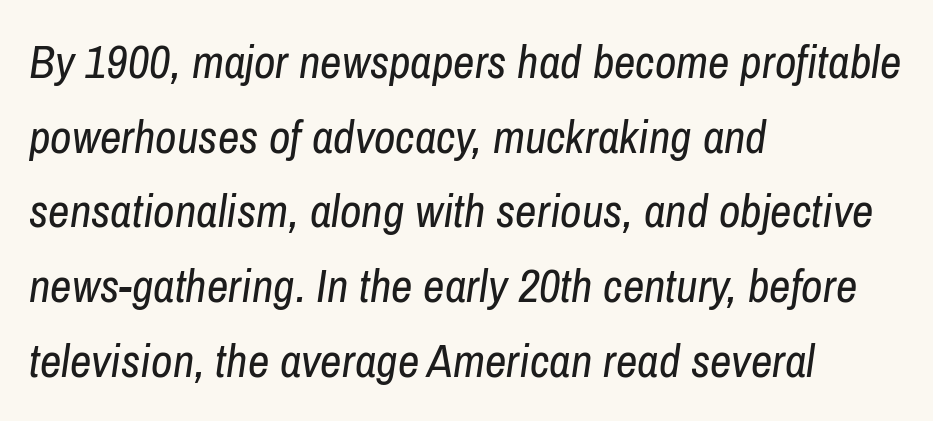
Words appear dense and cohesive because spacing is normal. Underline: absent. Alignment: flush left. Do the characters align in a grid? No, the font is proportional. Tall strokes in this sample are angled rather than plumb. Letters have the restrained weight of plain body copy at most.
